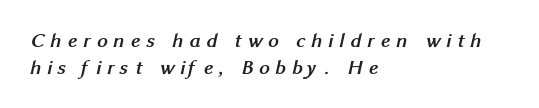
The image shows 21 px bold type; set left-aligned, normal line spacing (1.28x), unusually wide letter spacing (+0.28 em), not underlined.
